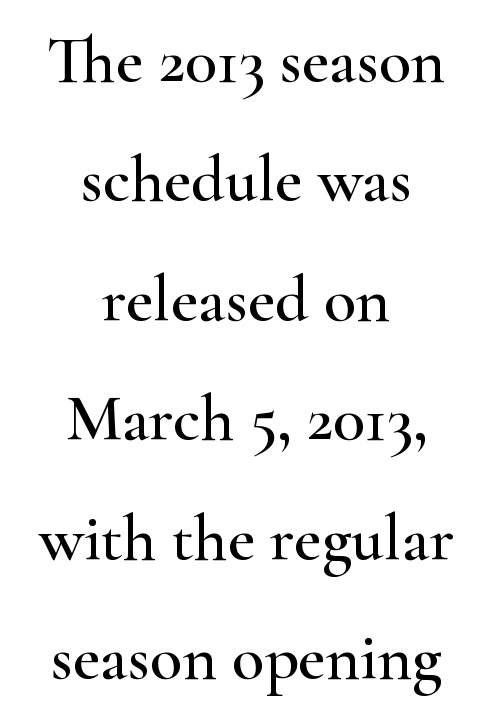
{"serif": "yes", "italic": "no", "width": "wide", "stroke_contrast": "high", "x_height": "small", "monospaced": "no", "underline": "no", "align": "center", "line_spacing_ratio": 1.81, "letter_spacing": "normal", "letter_spacing_em": 0.0, "glyph_px": 66}
